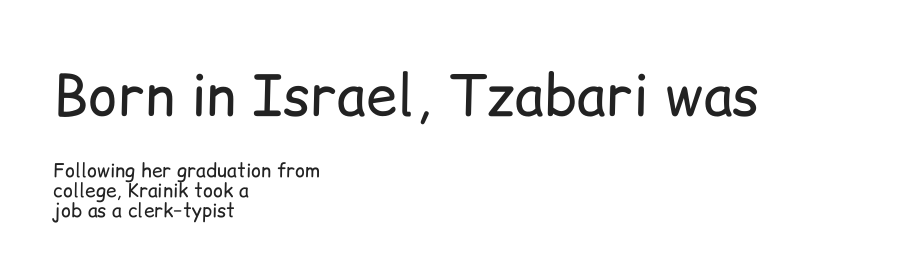
These lines were composed using upright roman letters. Bigger letters appear in the top chunk; the bottom chunk is reduced. The letterforms sit at book weight or below. Character widths vary here, with narrow letters taking less room than wide ones. Only glyphs here, with clear space below each row. Each word holds together tightly as a unit, with standard inter-letter gaps.
